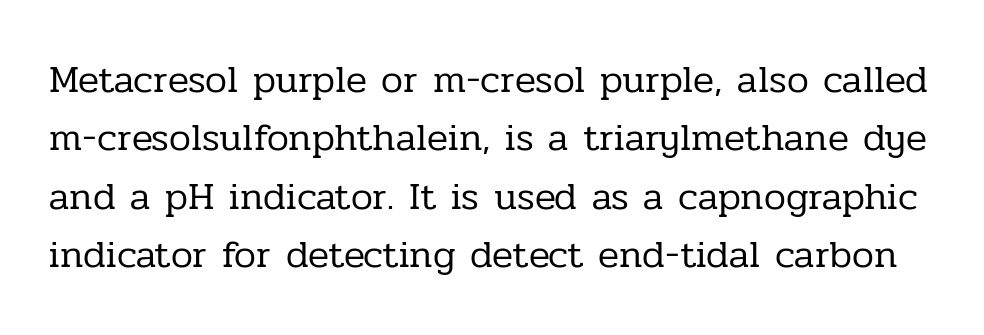
The image shows 39 px regular-weight serif type, upright; set normal line spacing (1.5x), normal letter spacing, not underlined; low stroke contrast and a medium x-height.
